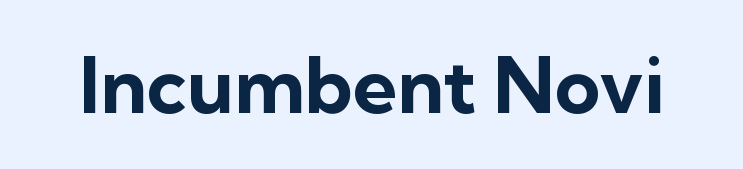
Q: Is the text bold? A: Yes.
Q: Is the text italic (slanted)? A: No, it is upright.
Q: Is the typeface a serif or a sans-serif typeface? A: Sans-serif.
Q: Is the text underlined? A: No.
Q: Is the spacing between letters normal or unusually wide? A: Normal.
Q: Width (condensed, normal, or wide)? A: Normal.
Q: Stroke contrast? A: Low.
Q: x-height? A: Medium.
Q: Monospaced? A: No.
